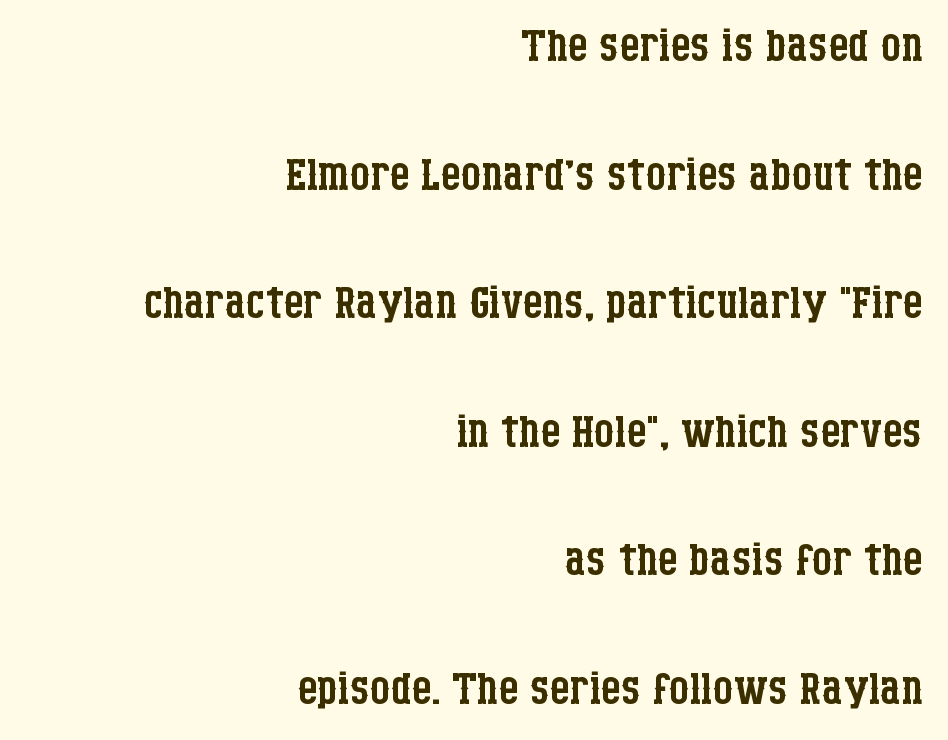
Q: Is the text bold? A: No.
Q: Is the text italic (slanted)? A: No, it is upright.
Q: Is the typeface a serif or a sans-serif typeface? A: Serif.
Q: Is the text underlined? A: No.
Q: How is the paragraph aligned? A: Right-aligned.
Q: Is the spacing between letters normal or unusually wide? A: Normal.
Q: Is the spacing between lines tight, normal or loose? A: Loose.
Q: Width (condensed, normal, or wide)? A: Condensed.
Q: Stroke contrast? A: Low.
Q: x-height? A: Large.
Q: Monospaced? A: No.
